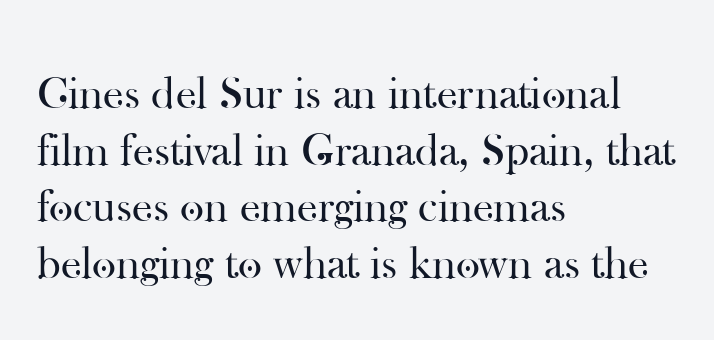
Q: Is the text bold? A: No.
Q: Is the text italic (slanted)? A: No, it is upright.
Q: Is the typeface a serif or a sans-serif typeface? A: Serif.
Q: Is the text underlined? A: No.
Q: How is the paragraph aligned? A: Left-aligned.
Q: Is the spacing between letters normal or unusually wide? A: Normal.
Q: Width (condensed, normal, or wide)? A: Normal.
Q: Stroke contrast? A: High.
Q: x-height? A: Small.
Q: Monospaced? A: No.
